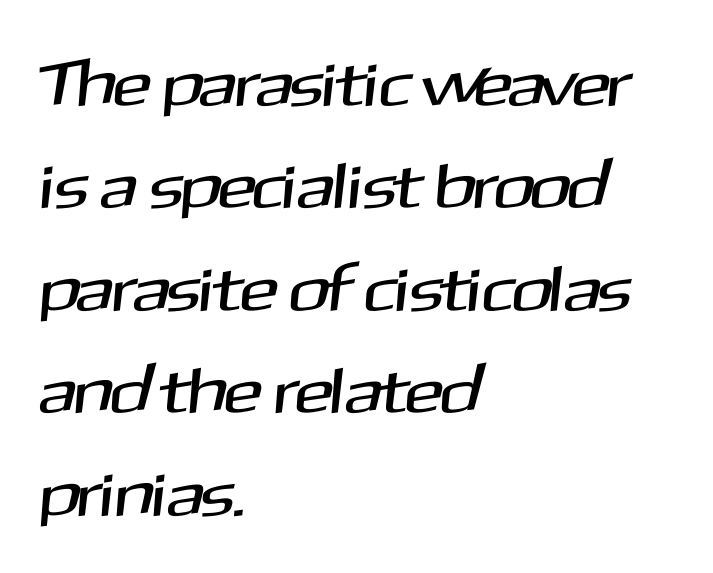
The specimen omits any rule beneath the text block's lines. Character widths vary here, with narrow letters taking less room than wide ones. Caption: standard tracking, unaltered. Serifs: no, the terminals of the letterforms are clean.
